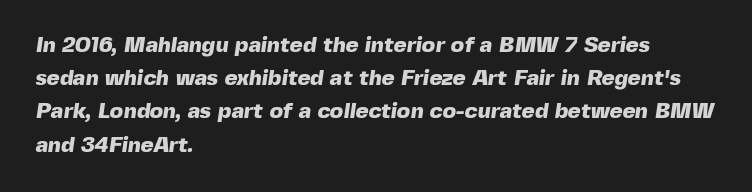
{"bold": "yes", "underline": "no", "align": "left", "line_spacing": "normal", "line_spacing_ratio": 1.51, "letter_spacing": "normal", "letter_spacing_em": 0.0, "glyph_px": 22}
